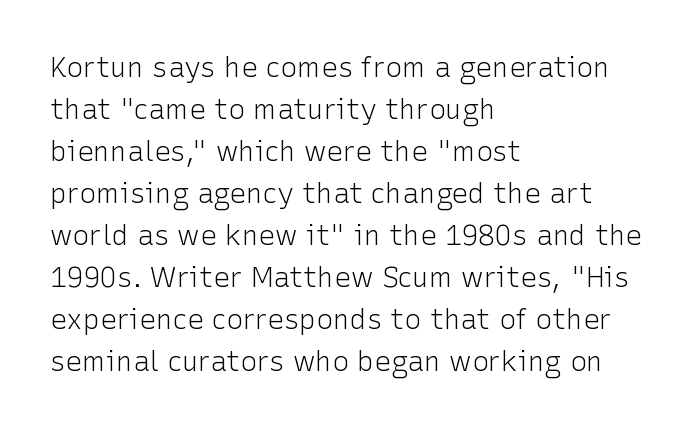
{"serif": "no", "italic": "no", "bold": "no", "weight": "light", "width": "normal", "stroke_contrast": "low", "x_height": "medium", "monospaced": "no", "underline": "no", "align": "left", "line_spacing": "normal", "line_spacing_ratio": 1.5, "letter_spacing": "normal", "letter_spacing_em": 0.0, "glyph_px": 28}
